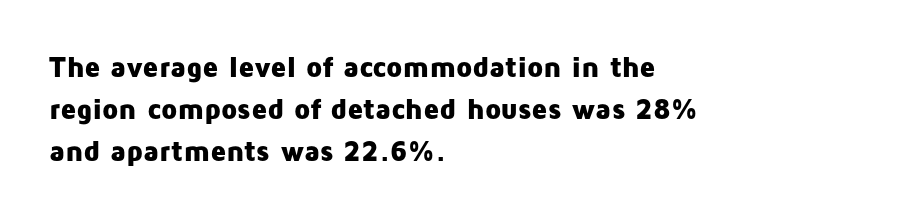
Descender tails drop into unmarked territory. Weight check: bold — yes, fully. If you drew a ruler down the left edge, every line would touch it. There is no visible air inserted between adjacent glyphs. A typesetter would call this proportional, since set widths differ per character.
